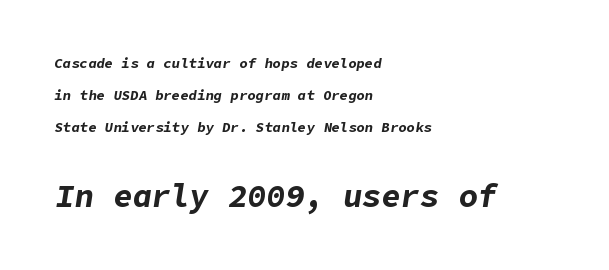
{"italic": "yes", "lean": "right", "slant_degrees": 9, "bold": "yes", "weight": "bold", "width": "normal", "stroke_contrast": "low", "x_height": "medium", "underline": "no", "align": "left", "line_spacing": "loose", "line_spacing_ratio": 2.27, "letter_spacing": "normal", "letter_spacing_em": 0.0, "larger_block": "second", "size_ratio": 2.29, "glyph_px": 32}
